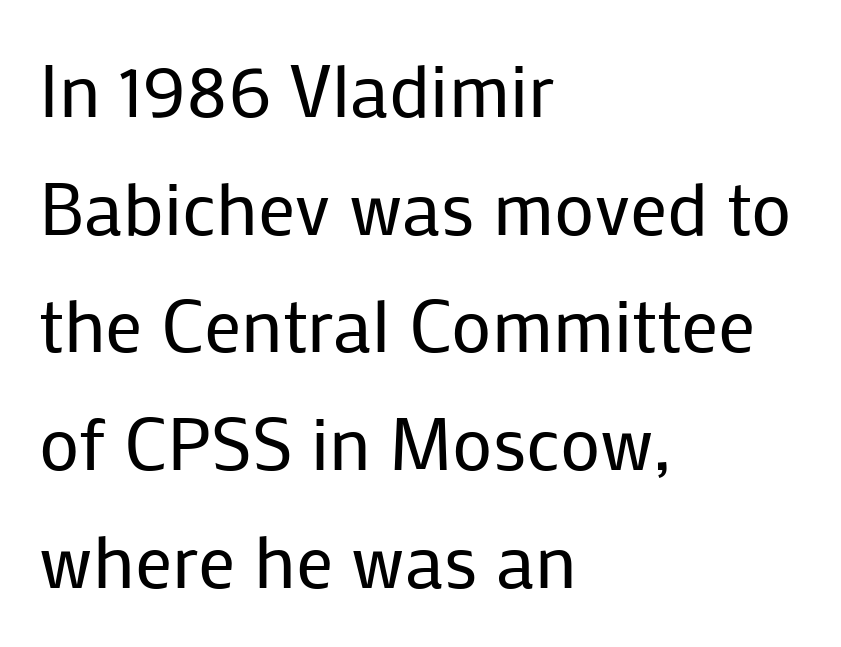
Q: Is the text bold? A: No.
Q: Is the text italic (slanted)? A: No, it is upright.
Q: Is the typeface a serif or a sans-serif typeface? A: Sans-serif.
Q: Is the text underlined? A: No.
Q: How is the paragraph aligned? A: Left-aligned.
Q: Is the spacing between letters normal or unusually wide? A: Normal.
Q: Is the spacing between lines tight, normal or loose? A: Normal.
Q: Width (condensed, normal, or wide)? A: Normal.
Q: Stroke contrast? A: Low.
Q: x-height? A: Medium.
Q: Monospaced? A: No.
